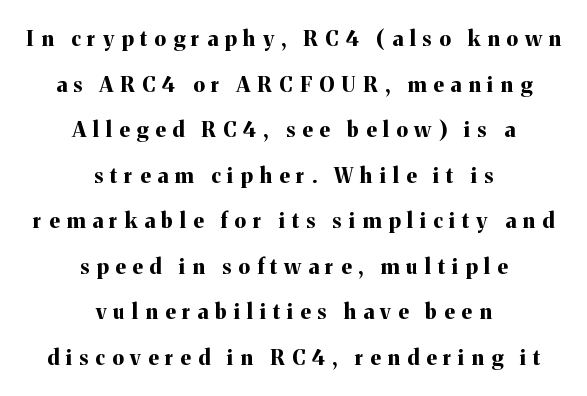
{"italic": "no", "bold": "yes", "underline": "no", "align": "center", "line_spacing": "loose", "line_spacing_ratio": 2.17, "letter_spacing": "wide", "letter_spacing_em": 0.34, "glyph_px": 21}
